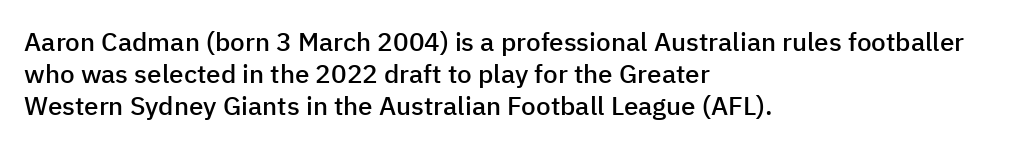
{"italic": "no", "bold": "semi", "underline": "no", "align": "left", "line_spacing_ratio": 1.23, "letter_spacing": "normal", "letter_spacing_em": 0.0, "glyph_px": 26}
